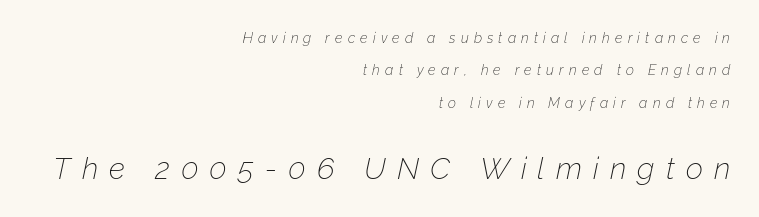
{"italic": "yes", "lean": "right", "slant_degrees": 12, "bold": "no", "weight": "thin", "width": "normal", "stroke_contrast": "low", "x_height": "medium", "monospaced": "no", "underline": "no", "align": "right", "line_spacing": "loose", "line_spacing_ratio": 2.32, "letter_spacing": "wide", "letter_spacing_em": 0.37, "larger_block": "second", "size_ratio": 2.14, "glyph_px": 30}
